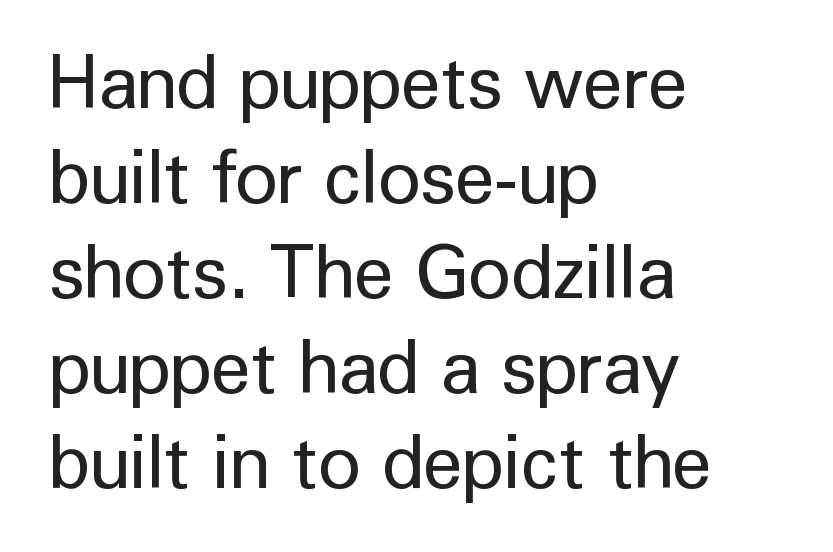
Heaviness? Minimal to ordinary, like unemphasized prose. Short note: letters normally spaced. Proportional: the letters do not fall into vertical columns. Are there feet on the stems? There aren't — it's a sans. Line beginnings align vertically; line endings do not.
